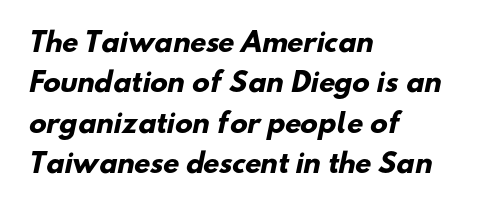
Q: Is the text bold? A: Yes.
Q: Is the text underlined? A: No.
Q: How is the paragraph aligned? A: Left-aligned.
Q: Is the spacing between letters normal or unusually wide? A: Normal.
Q: Is the spacing between lines tight, normal or loose? A: Normal.
